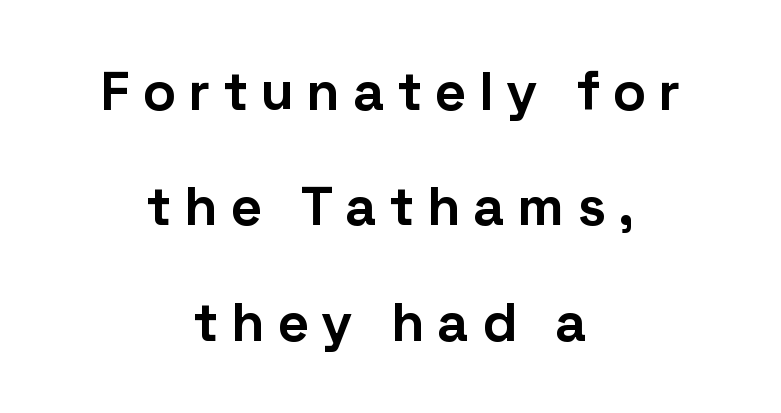
Q: Is the text bold? A: Yes.
Q: Is the text italic (slanted)? A: No, it is upright.
Q: Is the typeface a serif or a sans-serif typeface? A: Sans-serif.
Q: Is the text underlined? A: No.
Q: How is the paragraph aligned? A: Centered.
Q: Is the spacing between letters normal or unusually wide? A: Unusually wide.
Q: Is the spacing between lines tight, normal or loose? A: Loose.
Q: Width (condensed, normal, or wide)? A: Normal.
Q: Stroke contrast? A: Low.
Q: x-height? A: Medium.
Q: Monospaced? A: No.
